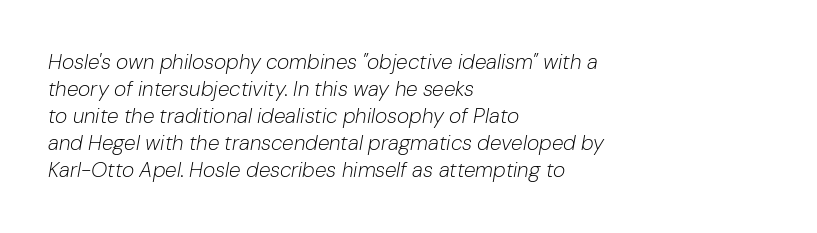
{"italic": "yes", "lean": "right", "slant_degrees": 10, "bold": "no", "underline": "no", "align": "left", "line_spacing": "normal", "line_spacing_ratio": 1.29, "letter_spacing": "normal", "letter_spacing_em": 0.0, "glyph_px": 21}
